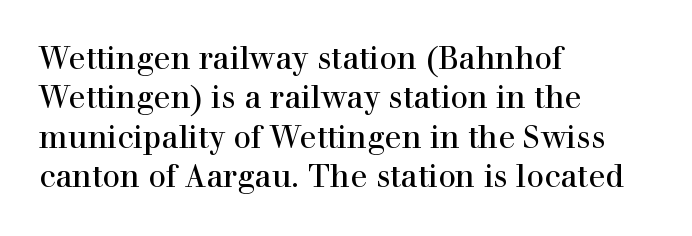
Compared with typical paragraphs, the rows here are spaced about the same. One-word summary of the alignment: left. Honestly, the letter spacing is just normal — you wouldn't notice it. You can tell from the footed stems that serif type was used. Notice how the stems are strictly vertical — no italics here.
